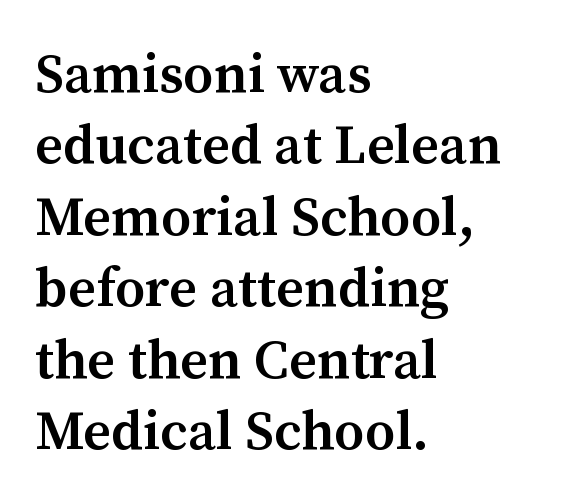
A serif font was chosen for this passage. The characters look somewhat weighty, a semibold short of true bold. Caption: standard tracking, unaltered. Does the lettering tilt? It doesn't — this is upright.
